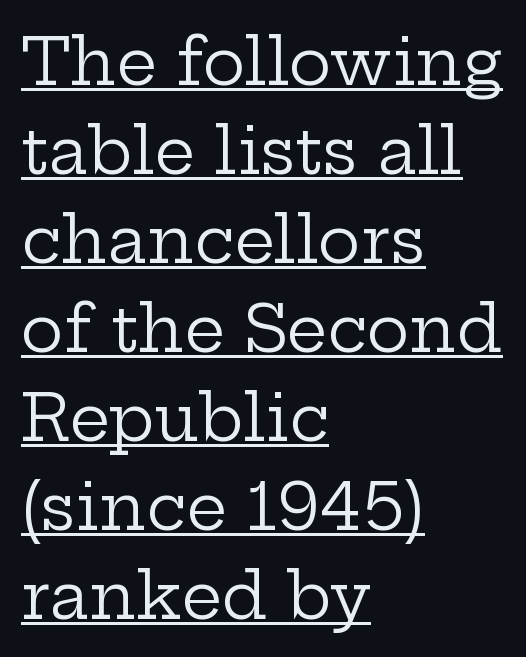
Q: Is the text bold? A: No.
Q: Is the text italic (slanted)? A: No, it is upright.
Q: Is the typeface a serif or a sans-serif typeface? A: Serif.
Q: Is the text underlined? A: Yes.
Q: How is the paragraph aligned? A: Left-aligned.
Q: Is the spacing between letters normal or unusually wide? A: Normal.
Q: Is the spacing between lines tight, normal or loose? A: Normal.
Q: Width (condensed, normal, or wide)? A: Wide.
Q: Stroke contrast? A: Low.
Q: x-height? A: Medium.
Q: Monospaced? A: No.
